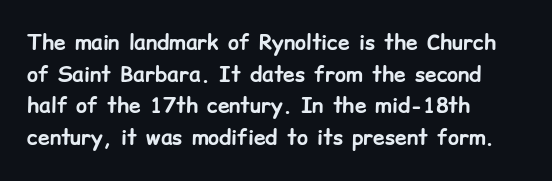
Q: Is the text bold? A: Yes.
Q: Is the text italic (slanted)? A: No, it is upright.
Q: Is the text underlined? A: No.
Q: How is the paragraph aligned? A: Left-aligned.
Q: Is the spacing between letters normal or unusually wide? A: Normal.
Q: Is the spacing between lines tight, normal or loose? A: Normal.
